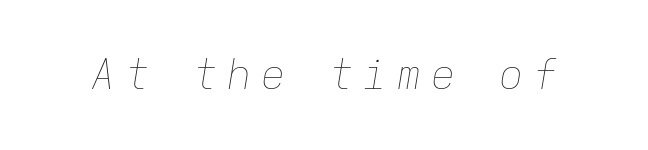
Q: Is the text bold? A: No.
Q: Is the text italic (slanted)? A: Yes, it leans right by about 9 degrees.
Q: Is the text underlined? A: No.
Q: Is the spacing between letters normal or unusually wide? A: Unusually wide.
Q: Width (condensed, normal, or wide)? A: Normal.
Q: Stroke contrast? A: Low.
Q: x-height? A: Medium.
Q: Monospaced? A: Yes.
